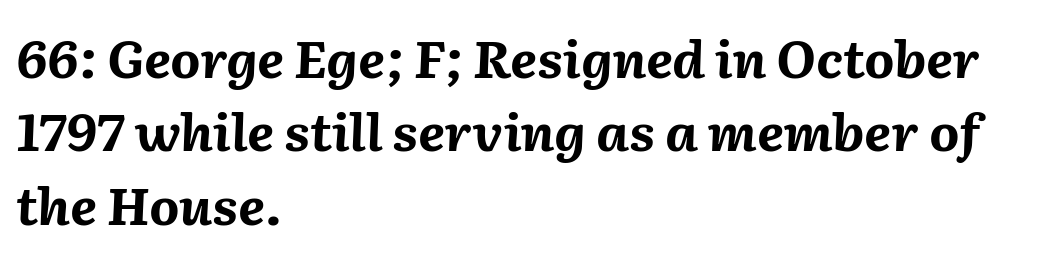
{"italic": "yes", "lean": "right", "slant_degrees": 2, "bold": "yes", "weight": "bold", "width": "normal", "stroke_contrast": "medium", "x_height": "medium", "monospaced": "no", "underline": "no", "align": "left", "line_spacing": "normal", "line_spacing_ratio": 1.41, "letter_spacing": "normal", "letter_spacing_em": 0.0, "glyph_px": 52}
